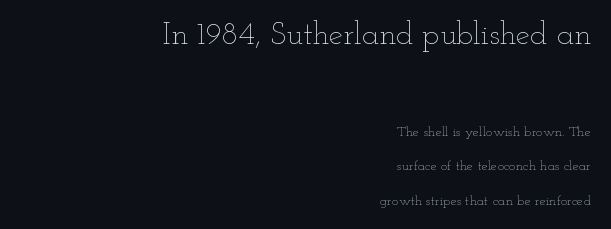
Q: Is the text bold? A: No.
Q: Is the text italic (slanted)? A: No, it is upright.
Q: Is the text underlined? A: No.
Q: How is the paragraph aligned? A: Right-aligned.
Q: Is the spacing between letters normal or unusually wide? A: Normal.
Q: Is the spacing between lines tight, normal or loose? A: Loose.
Q: Which block of text is set in a larger size, the first (top) or the second (bottom)? A: The first (top) one.
Q: Width (condensed, normal, or wide)? A: Wide.
Q: Stroke contrast? A: Low.
Q: x-height? A: Small.
Q: Monospaced? A: No.
